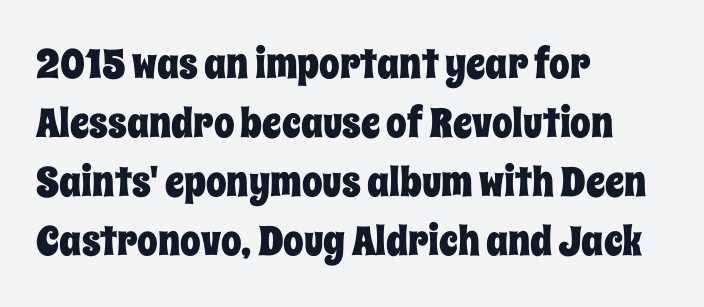
Is the letter spacing exaggerated? No — it looks like the ordinary default. Beneath every word, the page is bare. Typeset ragged right — the left edge is the straight one. Quick note: not italic, upright. Do the characters align in a grid? No, the font is proportional.
